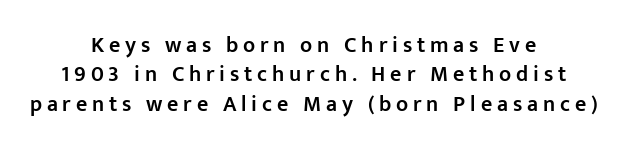
The image shows 22 px text type, upright; set centered, normal line spacing (1.33x), unusually wide letter spacing (+0.22 em), not underlined.
